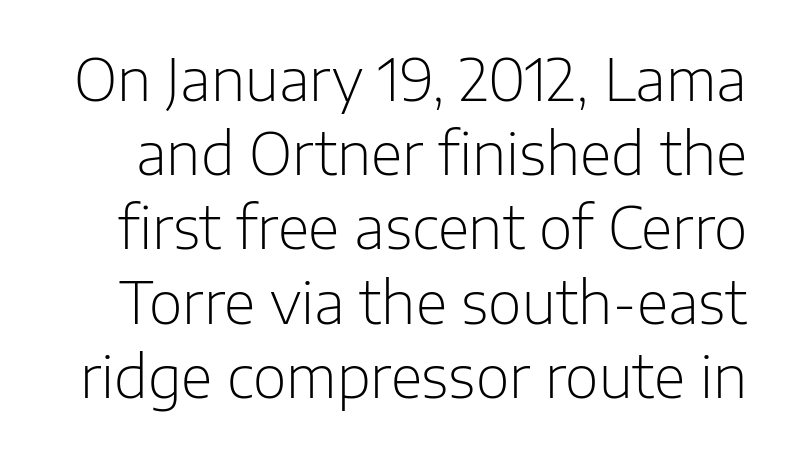
The image shows 58 px light sans-serif type, upright; set normal line spacing (1.28x), normal letter spacing, not underlined; low stroke contrast and a medium x-height.
